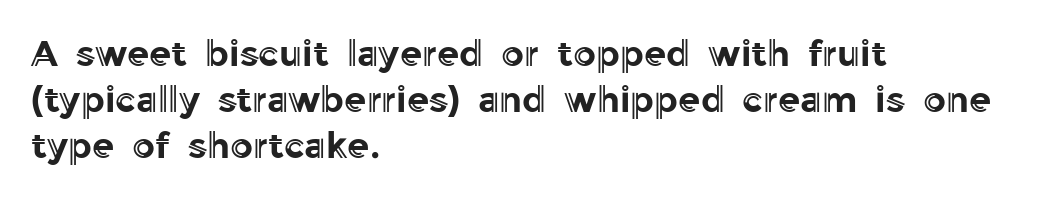
The image shows 36 px text type, upright; set left-aligned, normal line spacing (1.28x), normal letter spacing, not underlined; a medium x-height.
